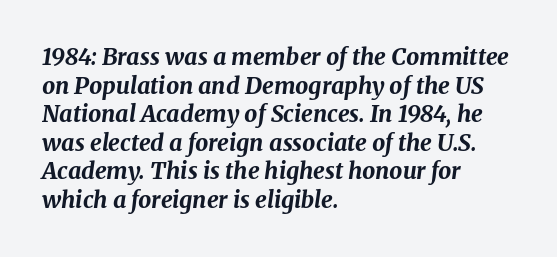
Characters are canted at an angle relative to the baseline's perpendicular. What stands out about the letter spacing? Nothing — it is the standard amount. A dark, heavy texture on the line: the type is bold. The gap between lines stays unmarked.
